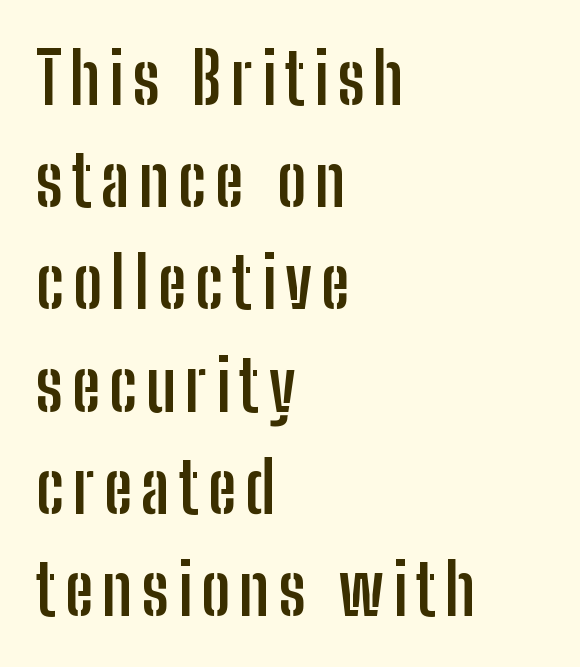
Interline gaps are of average width in this sample. The face used here has the dense, thick strokes of a bold. Horizontal alignment here is leftward, the default for most running prose. This is roman type, the default non-slanted kind. A clean baseline with only descenders dipping below it.
